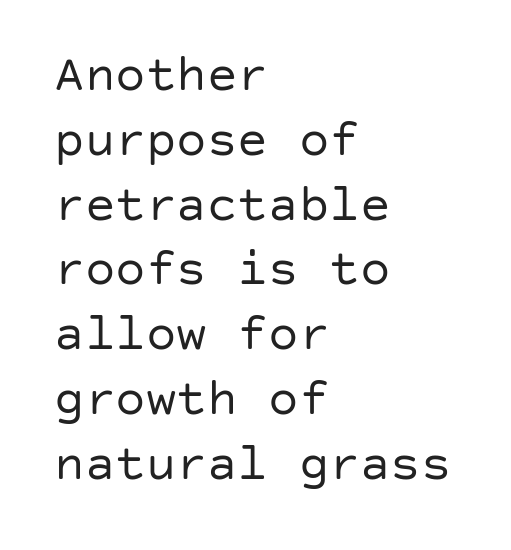
Regarding leading, the lines here are spaced in the standard way. Vertical stems look standard width or narrower in stroke. Horizontal alignment here is leftward, the default for most running prose. Tracking here is standard; glyphs follow each other at the usual distance. Is this a sans? Yes — the strokes have no serifs. Designer's note — italics off, roman on.
